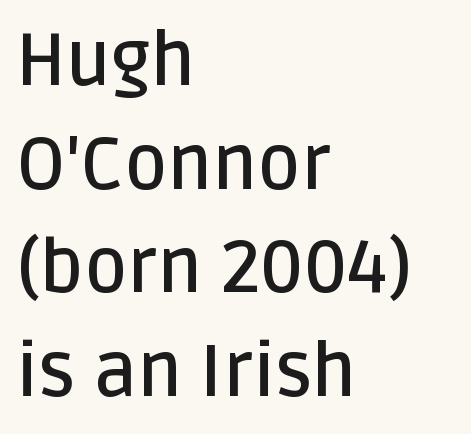
Looks like regular typesetting: each glyph gets only the width it needs. Caption: standard tracking, unaltered. A somewhat darkened texture: the type is semibold rather than bold. The strip under each line holds only bare page.
